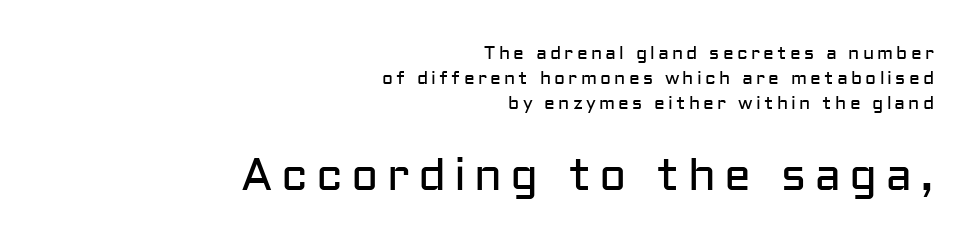
The image shows 45 px regular-weight sans-serif type, upright; set right-aligned, normal line spacing (1.39x), not underlined; the second (bottom) block is 2.5x larger; low stroke contrast and a medium x-height.
